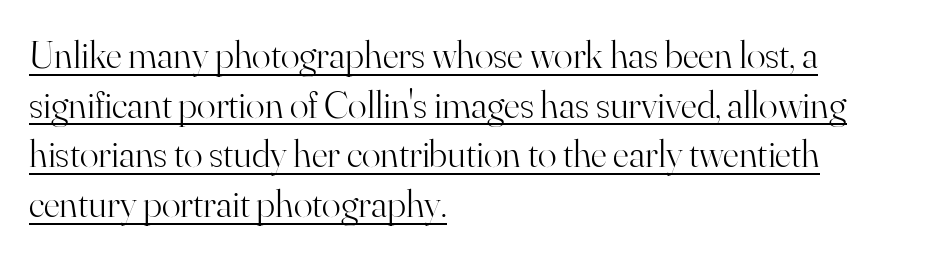
{"serif": "yes", "italic": "no", "bold": "no", "weight": "light", "width": "normal", "stroke_contrast": "high", "x_height": "small", "monospaced": "no", "underline": "yes", "align": "left", "line_spacing": "normal", "line_spacing_ratio": 1.27, "letter_spacing": "normal", "letter_spacing_em": 0.0, "glyph_px": 39}
